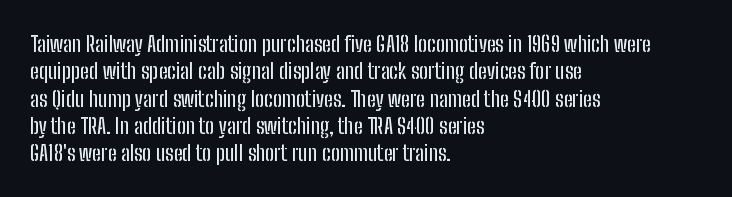
The lines are quadded left. Bare-footed words on every line. Notice how the stems are strictly vertical — no italics here. The gaps between neighbouring characters are ordinary and unremarkable.
